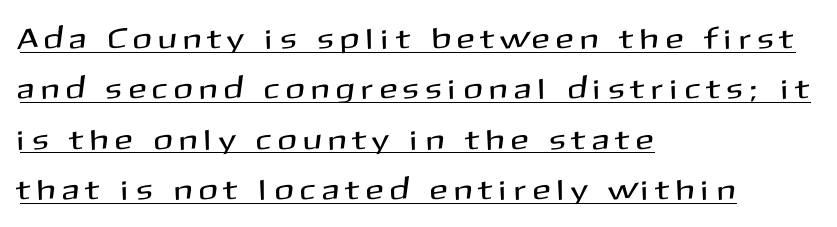
What stands out about the letter spacing? Its width — letters are far apart. This rendering uses left alignment, leaving the right contour irregular. The rendered words wear a rule along their underside. Look at the bottom of the vertical strokes: they stop flat, with no serifs. The face used here is proportionally spaced, like ordinary book or web type. Vertical strokes here are truly vertical.
